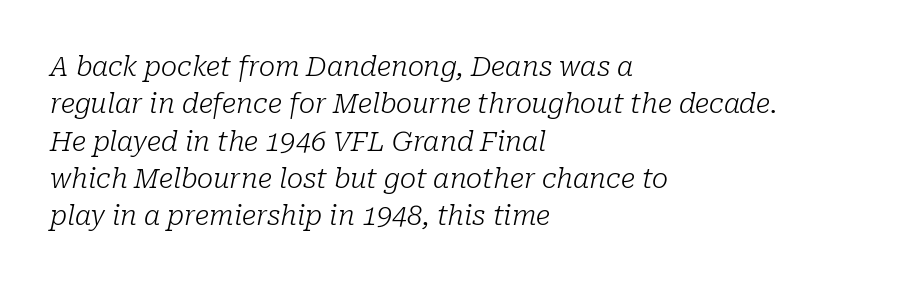
{"italic": "yes", "lean": "right", "slant_degrees": 10, "bold": "no", "underline": "no", "align": "left", "line_spacing": "normal", "line_spacing_ratio": 1.38, "letter_spacing": "normal", "letter_spacing_em": 0.0, "glyph_px": 27}
